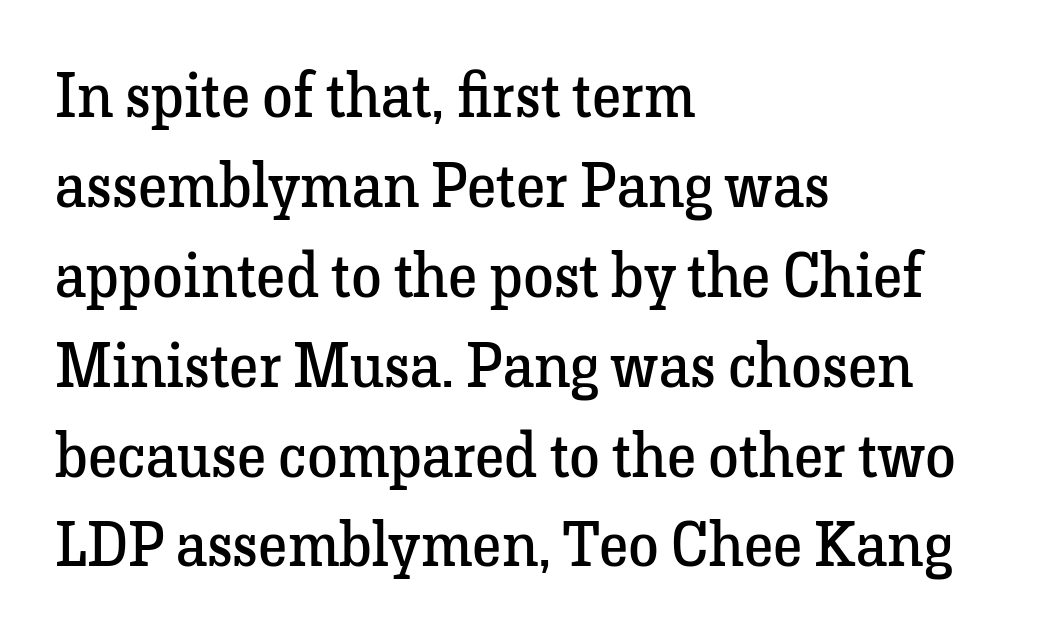
Just letters on the line, the space beneath them empty. The line texture is even and compact thanks to regular tracking. The rendering uses a moderate line-height, typical for paragraphs. The face used here is proportionally spaced, like ordinary book or web type.
